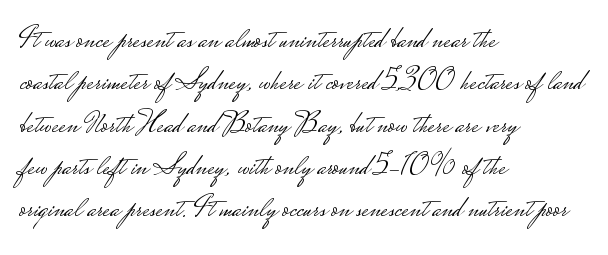
A normal amount of white space separates one row of letters from the next. Tracking value appears to be zero — textbook default spacing. Where is the straight margin? On the left.
